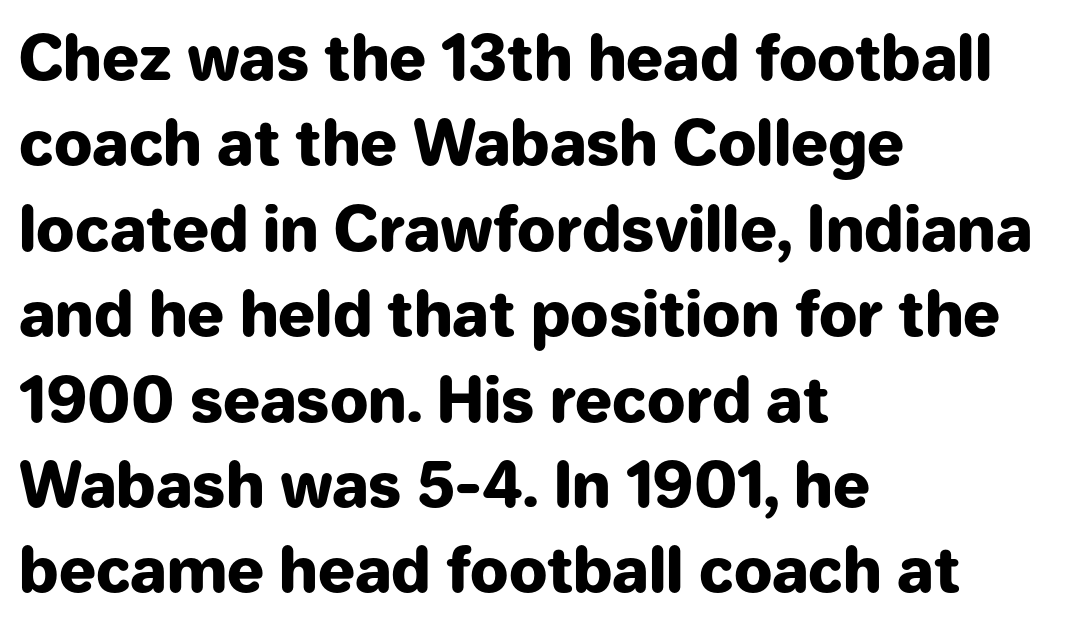
{"serif": "no", "italic": "no", "bold": "yes", "weight": "heavy", "width": "normal", "stroke_contrast": "low", "x_height": "medium", "monospaced": "no", "underline": "no", "align": "left", "line_spacing": "normal", "line_spacing_ratio": 1.4, "letter_spacing": "normal", "letter_spacing_em": 0.0, "glyph_px": 61}
